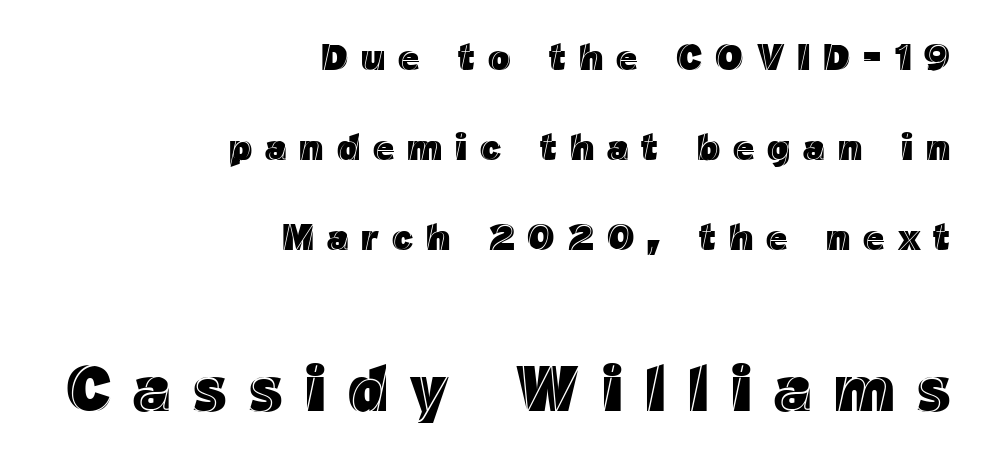
Line spacing here is loose. Typeset ragged left — the right edge is the straight one. Reading top to bottom, the characters get bigger at the block break. The rendering uses natural spacing where letterforms have individual widths.
